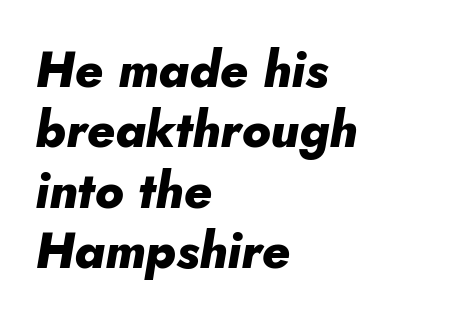
The image shows 50 px heavy type, italic (leaning right); set left-aligned, line spacing 1.21x, normal letter spacing, not underlined; low stroke contrast and a small x-height.
